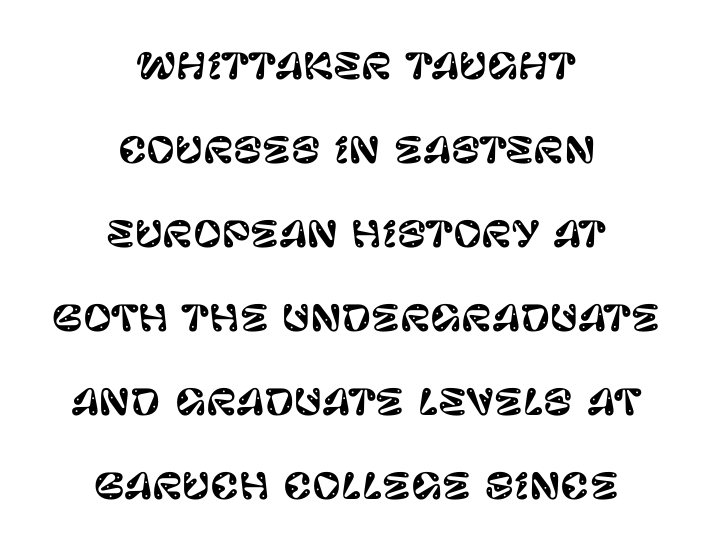
{"serif": "no", "width": "normal", "stroke_contrast": "low", "x_height": "large", "monospaced": "no", "underline": "no", "align": "center", "line_spacing": "loose", "line_spacing_ratio": 2.4, "letter_spacing": "normal", "letter_spacing_em": 0.0, "glyph_px": 35}
